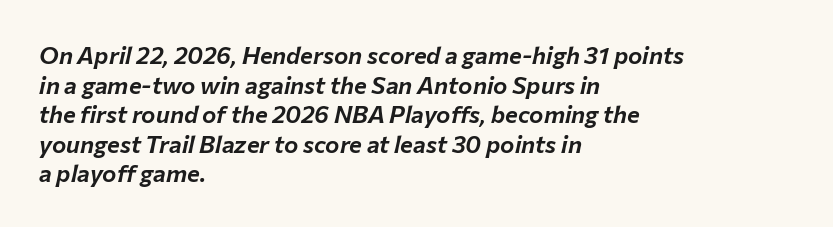
{"italic": "yes", "lean": "right", "slant_degrees": 12, "underline": "no", "align": "left", "line_spacing_ratio": 1.23, "letter_spacing": "normal", "letter_spacing_em": 0.0, "glyph_px": 24}
